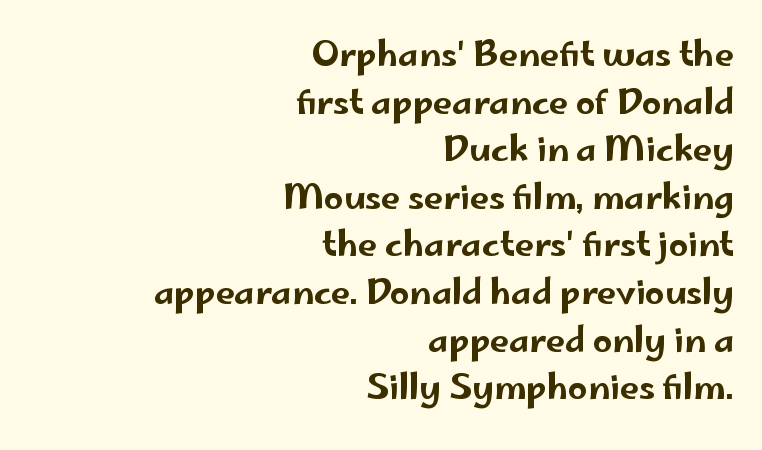
Q: Is the text italic (slanted)? A: No, it is upright.
Q: Is the typeface a serif or a sans-serif typeface? A: Sans-serif.
Q: Is the text underlined? A: No.
Q: How is the paragraph aligned? A: Right-aligned.
Q: Is the spacing between letters normal or unusually wide? A: Normal.
Q: Is the spacing between lines tight, normal or loose? A: Normal.
Q: Width (condensed, normal, or wide)? A: Wide.
Q: Stroke contrast? A: Low.
Q: x-height? A: Small.
Q: Monospaced? A: No.
